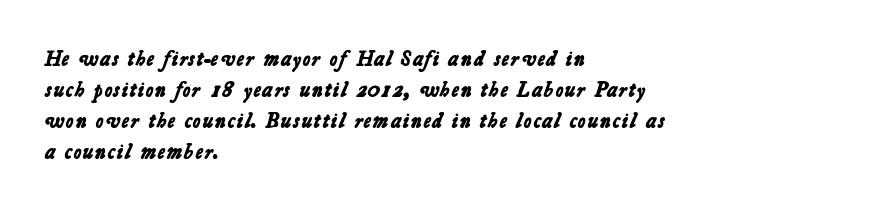
The image shows 21 px bold type; set left-aligned, normal line spacing (1.47x), normal letter spacing, not underlined.
